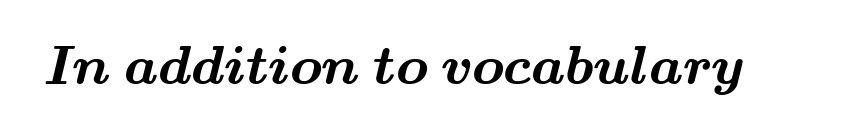
Q: Is the text bold? A: Yes.
Q: Is the typeface a serif or a sans-serif typeface? A: Serif.
Q: Is the text underlined? A: No.
Q: Is the spacing between letters normal or unusually wide? A: Normal.
Q: Width (condensed, normal, or wide)? A: Wide.
Q: Stroke contrast? A: Medium.
Q: x-height? A: Small.
Q: Monospaced? A: No.
